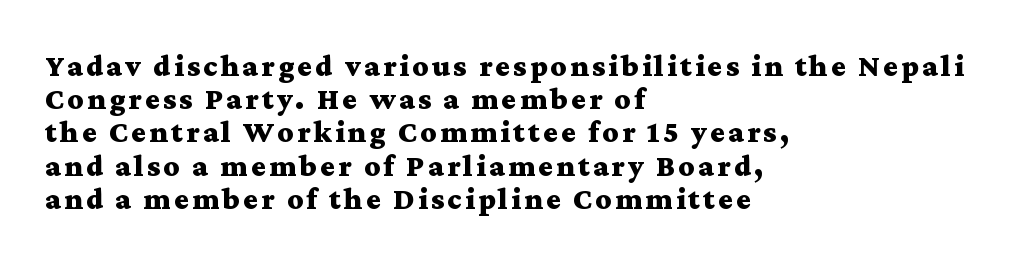
{"serif": "yes", "italic": "no", "bold": "yes", "weight": "bold", "width": "wide", "stroke_contrast": "medium", "x_height": "medium", "monospaced": "no", "underline": "no", "align": "left", "line_spacing": "tight", "line_spacing_ratio": 1.07, "glyph_px": 31}
